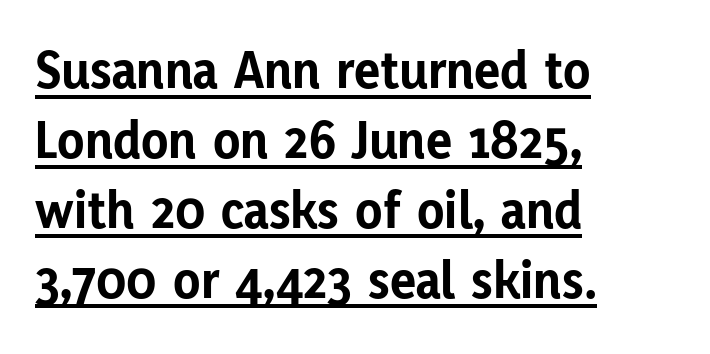
Q: Is the text bold? A: Yes.
Q: Is the text italic (slanted)? A: No, it is upright.
Q: Is the typeface a serif or a sans-serif typeface? A: Sans-serif.
Q: Is the text underlined? A: Yes.
Q: How is the paragraph aligned? A: Left-aligned.
Q: Is the spacing between letters normal or unusually wide? A: Normal.
Q: Is the spacing between lines tight, normal or loose? A: Normal.
Q: Width (condensed, normal, or wide)? A: Normal.
Q: Stroke contrast? A: Low.
Q: x-height? A: Medium.
Q: Monospaced? A: No.
